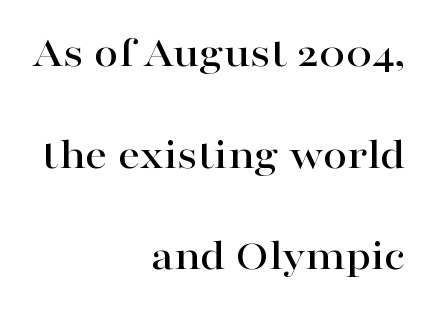
Q: Is the text italic (slanted)? A: No, it is upright.
Q: Is the typeface a serif or a sans-serif typeface? A: Serif.
Q: Is the text underlined? A: No.
Q: How is the paragraph aligned? A: Right-aligned.
Q: Is the spacing between letters normal or unusually wide? A: Normal.
Q: Is the spacing between lines tight, normal or loose? A: Loose.
Q: Width (condensed, normal, or wide)? A: Wide.
Q: Stroke contrast? A: High.
Q: x-height? A: Medium.
Q: Monospaced? A: No.
